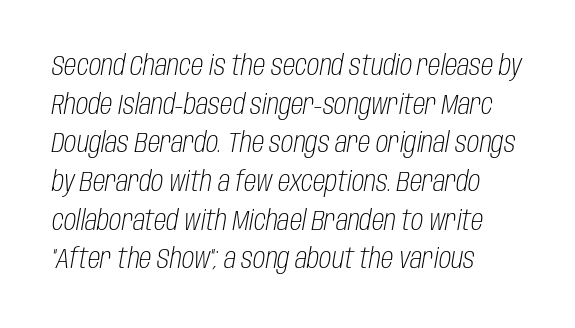
The image shows 28 px light, condensed type, italic (leaning right); set left-aligned, normal line spacing (1.38x), normal letter spacing, not underlined; low stroke contrast and a large x-height.
